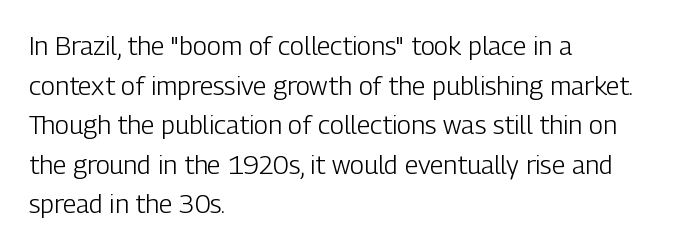
{"italic": "no", "bold": "no", "underline": "no", "align": "left", "line_spacing": "normal", "line_spacing_ratio": 1.52, "letter_spacing": "normal", "letter_spacing_em": 0.0, "glyph_px": 26}
